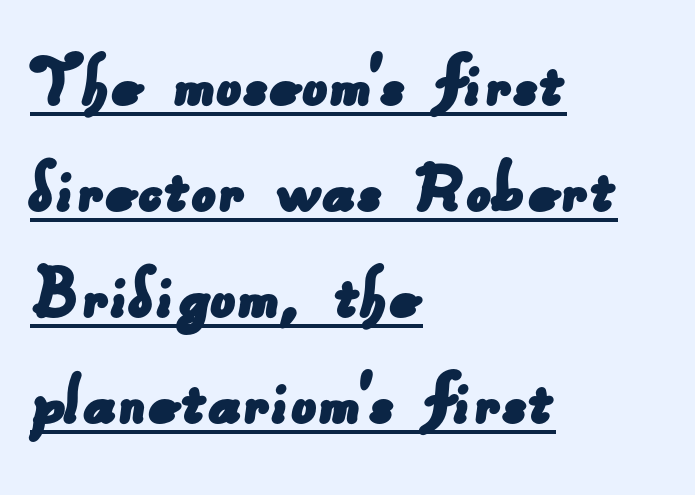
Q: Is the typeface a serif or a sans-serif typeface? A: Sans-serif.
Q: Is the text underlined? A: Yes.
Q: How is the paragraph aligned? A: Left-aligned.
Q: Is the spacing between letters normal or unusually wide? A: Normal.
Q: Is the spacing between lines tight, normal or loose? A: Normal.
Q: Width (condensed, normal, or wide)? A: Normal.
Q: Stroke contrast? A: Low.
Q: x-height? A: Small.
Q: Monospaced? A: No.
